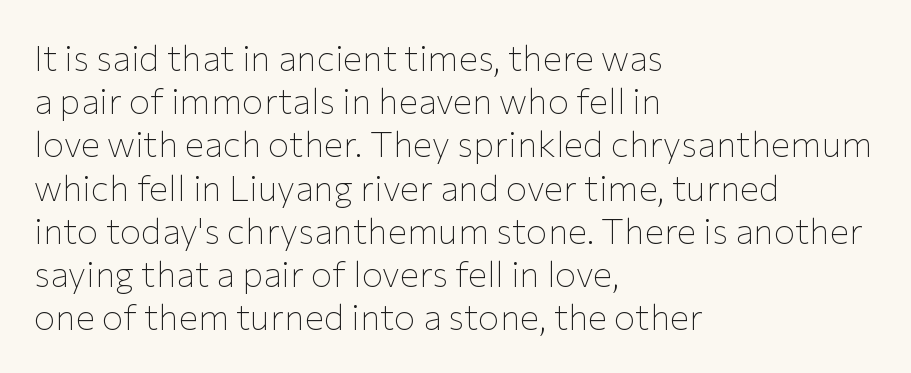
These lines are rendered in a variable-pitch font. Counters stay open thanks to moderate or lighter strokes. The strip under each line holds only bare page. The face used here is rendered with its standard letterfit. Does the copy run flush right? No — it runs flush left.
